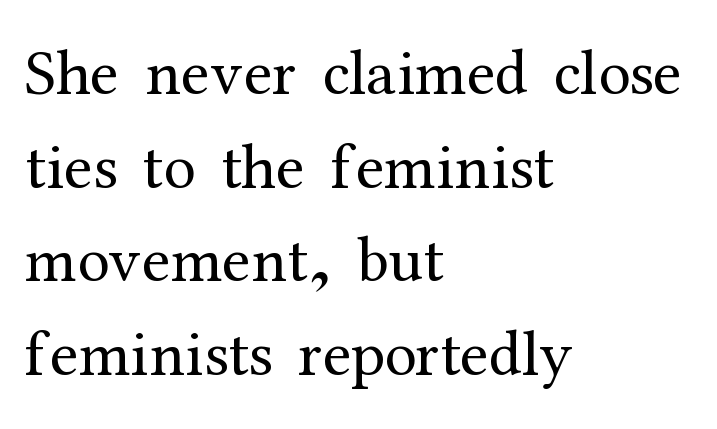
Spacing verdict: proportional, widths tailored to each character. Italic? Not at all — the glyphs are vertical. This rendering employs a face with finishing strokes, i.e., a serif. This sample keeps an unexceptional amount of space between lines. Check under the words: just untouched page.
